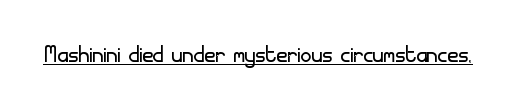
The image shows 30 px light sans-serif type, upright; set normal letter spacing, underlined; low stroke contrast and a small x-height.
